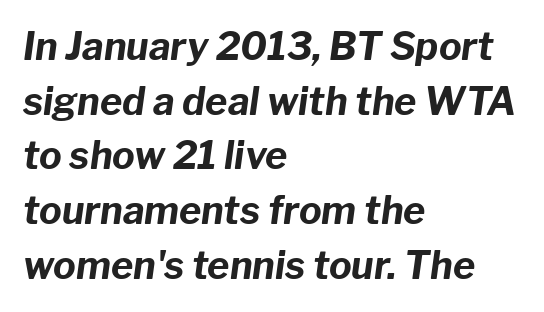
{"italic": "yes", "lean": "right", "slant_degrees": 8, "bold": "yes", "weight": "bold", "width": "normal", "stroke_contrast": "low", "x_height": "medium", "monospaced": "no", "underline": "no", "align": "left", "line_spacing": "normal", "line_spacing_ratio": 1.44, "letter_spacing": "normal", "letter_spacing_em": 0.0, "glyph_px": 38}
